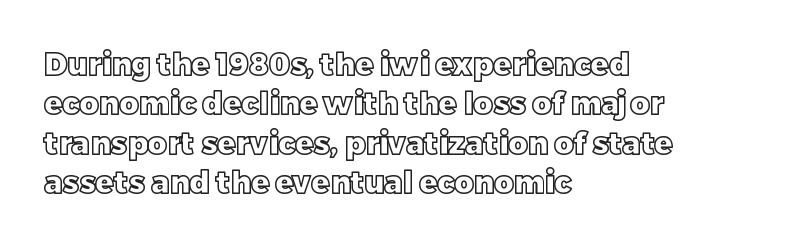
Q: Is the text italic (slanted)? A: No, it is upright.
Q: Is the text underlined? A: No.
Q: How is the paragraph aligned? A: Left-aligned.
Q: Is the spacing between letters normal or unusually wide? A: Normal.
Q: Is the spacing between lines tight, normal or loose? A: Normal.
Q: Width (condensed, normal, or wide)? A: Normal.
Q: x-height? A: Large.
Q: Monospaced? A: No.
